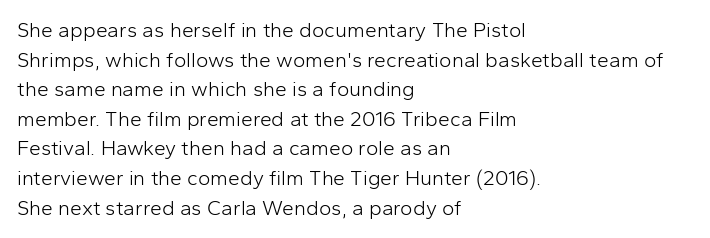
Q: Is the text bold? A: No.
Q: Is the text italic (slanted)? A: No, it is upright.
Q: Is the text underlined? A: No.
Q: How is the paragraph aligned? A: Left-aligned.
Q: Is the spacing between letters normal or unusually wide? A: Normal.
Q: Is the spacing between lines tight, normal or loose? A: Normal.
